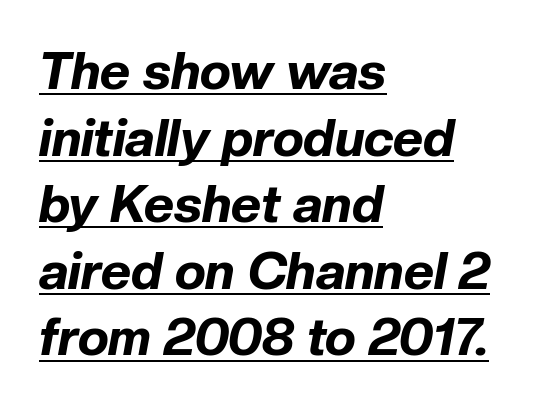
These words are printed bold, with thick strokes throughout. Spacing verdict: proportional, widths tailored to each character. The designer left line spacing at the default. This sample uses plain, unmodified letter spacing. This is oblique type, the kind used for emphasis or titles.
